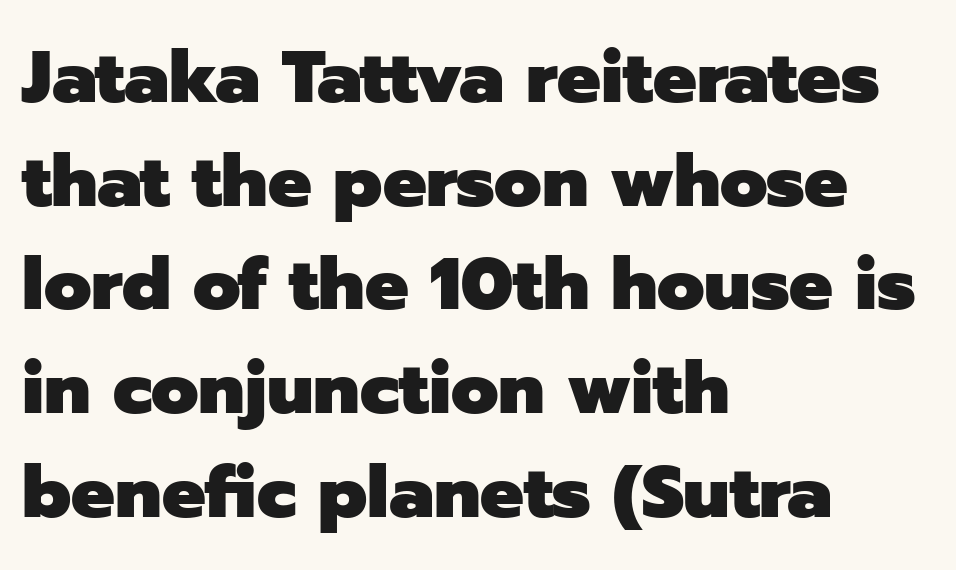
The image shows 73 px heavy sans-serif type, upright; set left-aligned, normal line spacing (1.42x), normal letter spacing, not underlined; low stroke contrast and a medium x-height.
